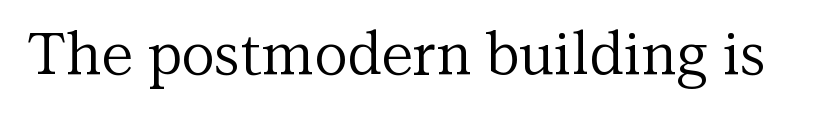
The image shows 58 px regular-weight serif type, upright; set normal letter spacing, not underlined; medium stroke contrast and a medium x-height.
